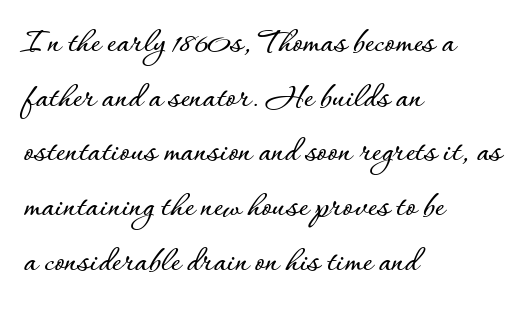
{"width": "normal", "stroke_contrast": "low", "x_height": "small", "monospaced": "no", "underline": "no", "align": "left", "line_spacing": "normal", "line_spacing_ratio": 1.52, "letter_spacing": "normal", "letter_spacing_em": 0.0, "glyph_px": 36}
